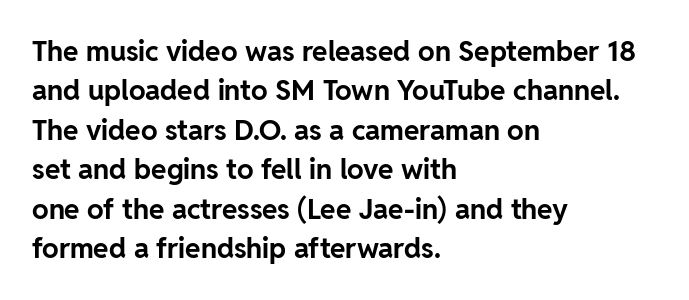
Q: Is the text bold? A: Yes.
Q: Is the text italic (slanted)? A: No, it is upright.
Q: Is the typeface a serif or a sans-serif typeface? A: Sans-serif.
Q: Is the text underlined? A: No.
Q: How is the paragraph aligned? A: Left-aligned.
Q: Is the spacing between letters normal or unusually wide? A: Normal.
Q: Is the spacing between lines tight, normal or loose? A: Normal.
Q: Width (condensed, normal, or wide)? A: Normal.
Q: Stroke contrast? A: Low.
Q: x-height? A: Medium.
Q: Monospaced? A: No.
